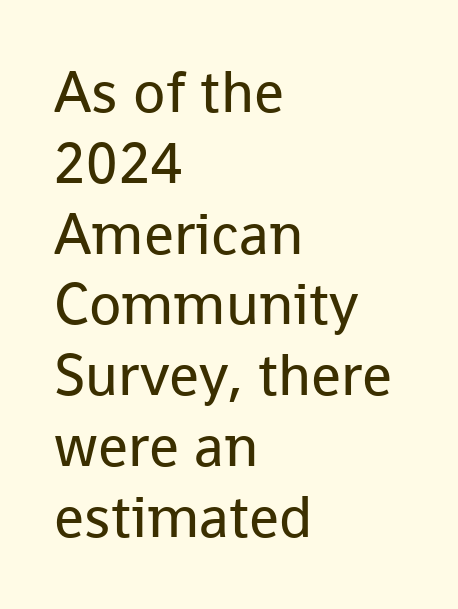
The image shows 59 px regular-weight sans-serif type, upright; set left-aligned, line spacing 1.2x, normal letter spacing, not underlined; low stroke contrast and a medium x-height.
